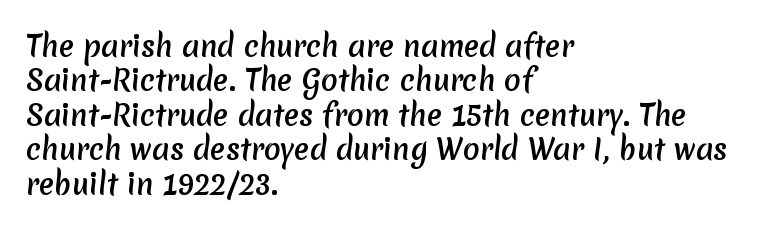
Q: Is the text bold? A: Yes.
Q: Is the typeface a serif or a sans-serif typeface? A: Sans-serif.
Q: Is the text underlined? A: No.
Q: How is the paragraph aligned? A: Left-aligned.
Q: Is the spacing between letters normal or unusually wide? A: Normal.
Q: Width (condensed, normal, or wide)? A: Normal.
Q: Stroke contrast? A: Low.
Q: x-height? A: Medium.
Q: Monospaced? A: No.
